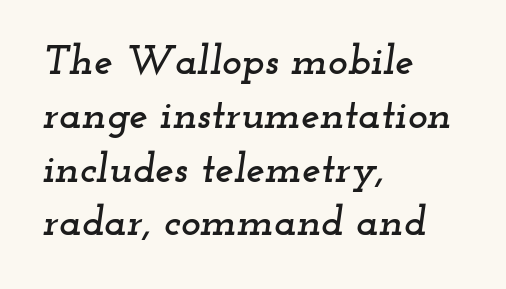
{"serif": "yes", "italic": "yes", "lean": "right", "slant_degrees": 12, "width": "wide", "stroke_contrast": "low", "x_height": "small", "monospaced": "no", "underline": "no", "align": "left", "line_spacing": "normal", "line_spacing_ratio": 1.28, "letter_spacing": "normal", "letter_spacing_em": 0.0, "glyph_px": 42}
